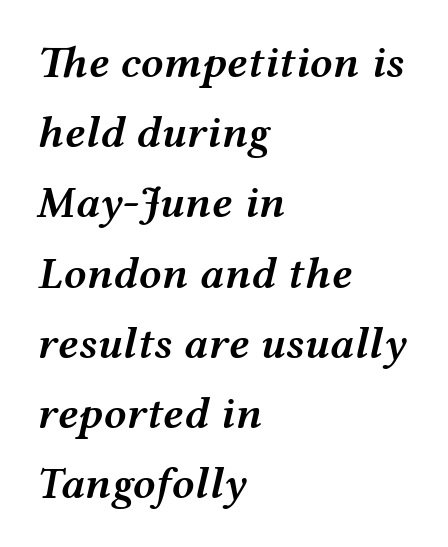
Q: Is the text bold? A: Semi-bold.
Q: Is the text italic (slanted)? A: Yes, it leans right by about 12 degrees.
Q: Is the text underlined? A: No.
Q: How is the paragraph aligned? A: Left-aligned.
Q: Is the spacing between letters normal or unusually wide? A: Normal.
Q: Is the spacing between lines tight, normal or loose? A: Normal.
Q: Width (condensed, normal, or wide)? A: Wide.
Q: Stroke contrast? A: Medium.
Q: x-height? A: Medium.
Q: Monospaced? A: No.
